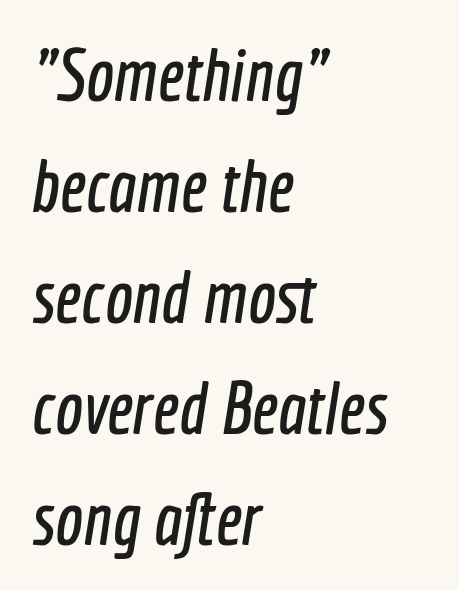
The image shows 74 px condensed sans-serif type; set left-aligned, normal line spacing (1.5x), normal letter spacing, not underlined; a medium x-height.
